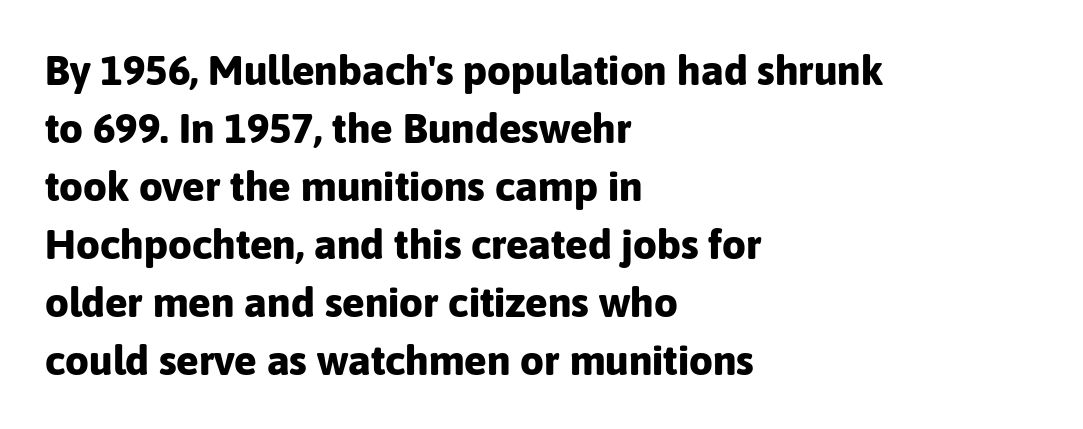
The image shows 42 px bold sans-serif type, upright; set left-aligned, normal line spacing (1.38x), normal letter spacing, not underlined; low stroke contrast and a medium x-height.
